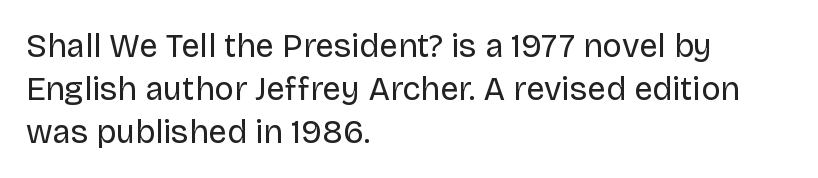
Q: Is the text bold? A: No.
Q: Is the text italic (slanted)? A: No, it is upright.
Q: Is the typeface a serif or a sans-serif typeface? A: Sans-serif.
Q: Is the text underlined? A: No.
Q: How is the paragraph aligned? A: Left-aligned.
Q: Is the spacing between letters normal or unusually wide? A: Normal.
Q: Is the spacing between lines tight, normal or loose? A: Normal.
Q: Width (condensed, normal, or wide)? A: Normal.
Q: Stroke contrast? A: Low.
Q: x-height? A: Large.
Q: Monospaced? A: No.
